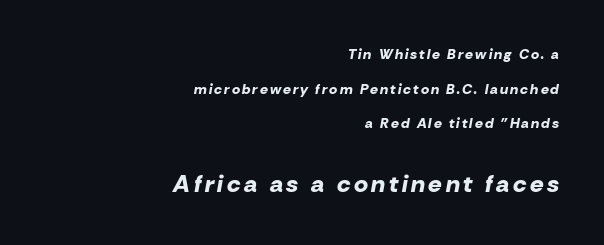
The image shows 24 px bold type, italic (leaning right); set right-aligned, loose line spacing (2.47x), not underlined; the second (bottom) block is 1.71x larger.
